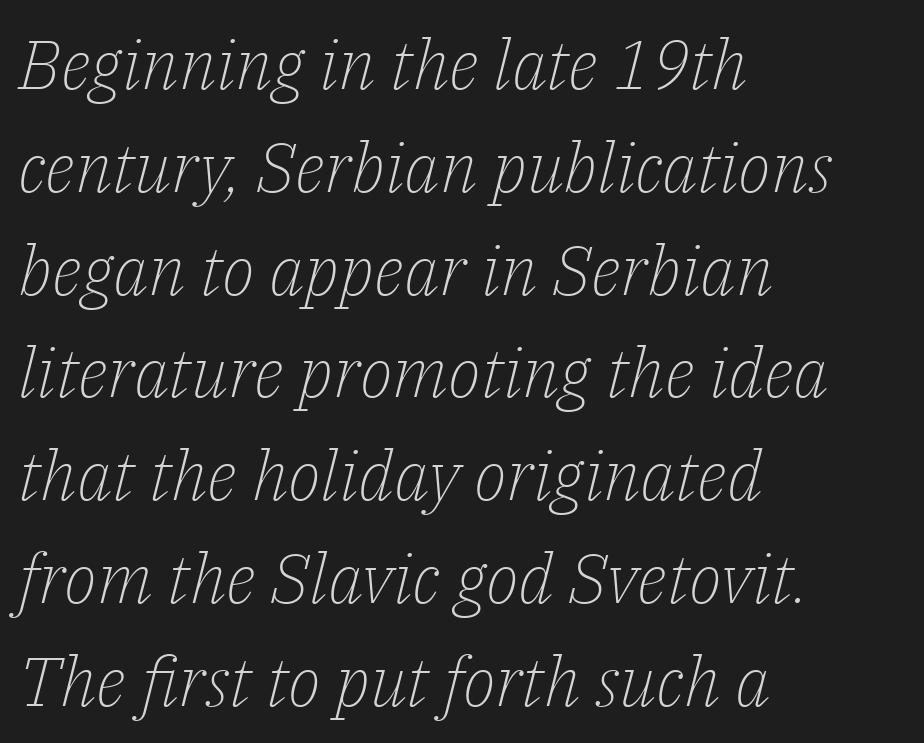
{"serif": "yes", "italic": "yes", "lean": "right", "slant_degrees": 14, "bold": "no", "weight": "light", "width": "normal", "stroke_contrast": "low", "x_height": "medium", "monospaced": "no", "underline": "no", "align": "left", "line_spacing": "normal", "line_spacing_ratio": 1.49, "letter_spacing": "normal", "letter_spacing_em": 0.0, "glyph_px": 69}
